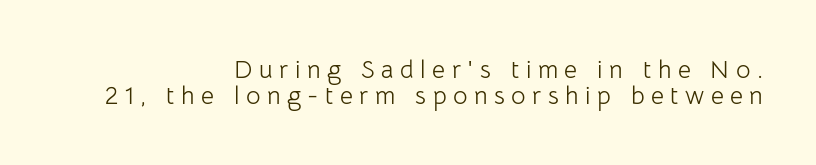
The image shows 25 px text type, upright; set right-aligned, tight line spacing (1.03x), unusually wide letter spacing (+0.26 em), not underlined.
